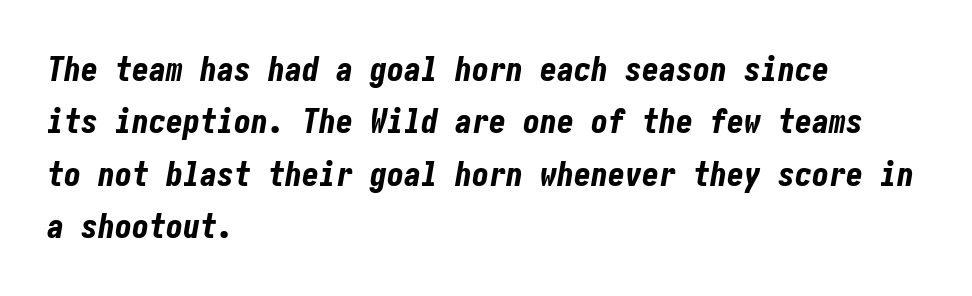
{"italic": "yes", "lean": "right", "slant_degrees": 10, "bold": "yes", "weight": "bold", "width": "condensed", "stroke_contrast": "low", "x_height": "medium", "underline": "no", "align": "left", "line_spacing": "normal", "line_spacing_ratio": 1.54, "letter_spacing": "normal", "letter_spacing_em": 0.0, "glyph_px": 34}
